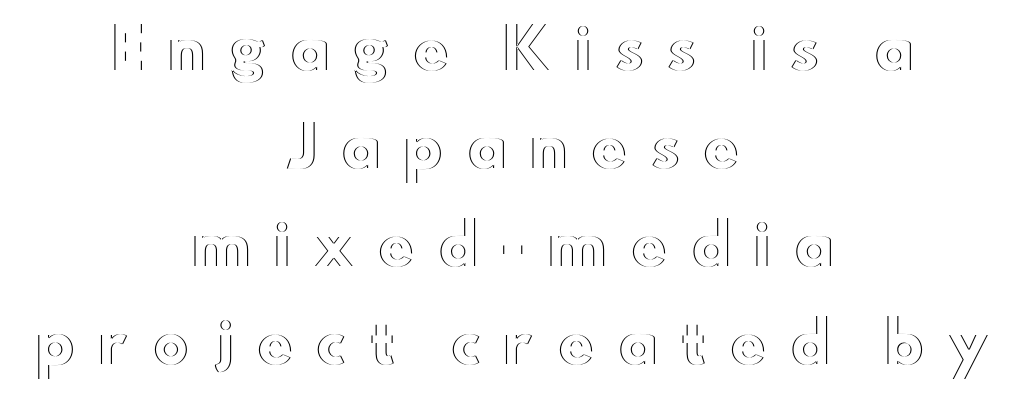
{"italic": "no", "width": "wide", "x_height": "small", "monospaced": "no", "underline": "no", "align": "center", "line_spacing_ratio": 1.75, "letter_spacing": "wide", "letter_spacing_em": 0.39, "glyph_px": 56}
